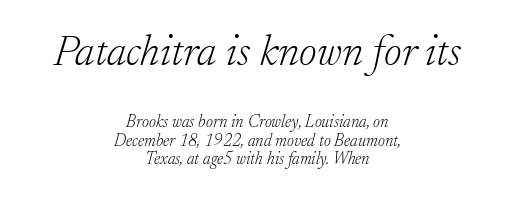
Is this a fixed-width face? No — the glyphs have proportional, varying widths. Standard letterfit; no display-style spreading of the glyphs. Compare the two chunks: the upper has the greater cap height. The weight would be labelled regular, book, light, or lighter still.
